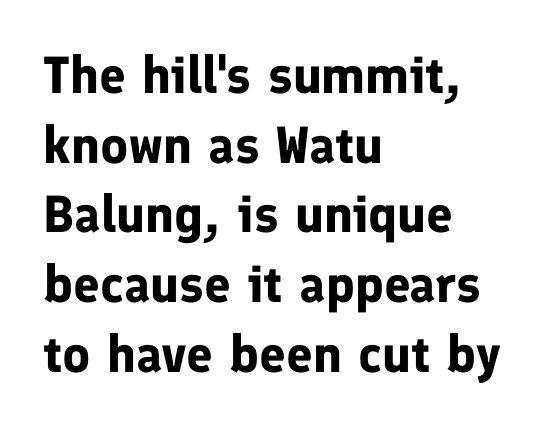
The lines in this sample share a left origin and differ only in where they stop. Type style note: lacks serifs. Honestly, the row spacing looks completely unremarkable. Nope, not italic — everything's standing straight. This rendering leaves character spacing at its baseline value.
